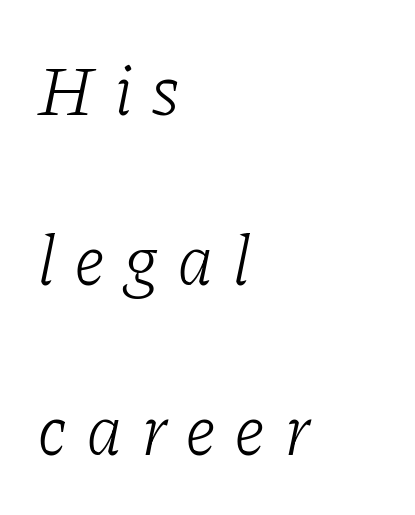
Designer's note — italics engaged. Descenders are the only things crossing below the line. Character widths vary here, with narrow letters taking less room than wide ones. The strokes are not fattened; the text isn't bold.
